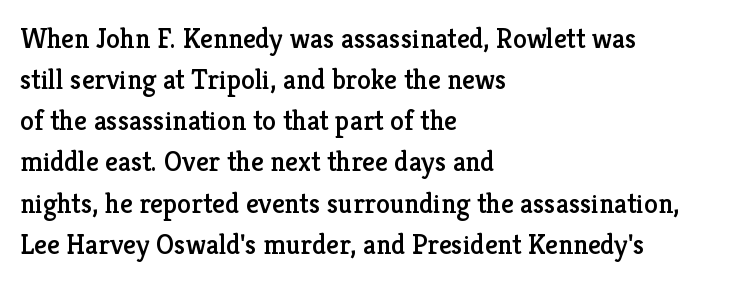
Interline gaps are of average width in this sample. If you drew a ruler down the left edge, every line would touch it. Unlike italic type, these characters show no tilt at all. The letterforms sit shoulder to shoulder at normal distance.
